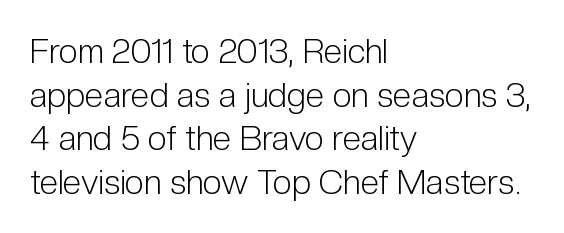
The words here are not underlined. Classification — sans serif. This sample has the flowing, uneven cadence of proportional lettering. Summary of vertical rhythm: regular, with standard interline spacing. You could call the tracking neutral — neither tight nor loose.
